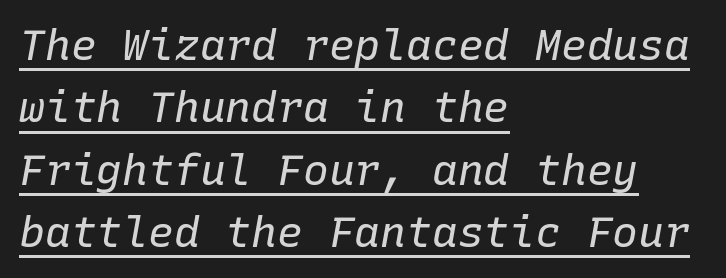
{"italic": "yes", "lean": "right", "slant_degrees": 10, "bold": "no", "weight": "regular", "width": "normal", "stroke_contrast": "low", "x_height": "medium", "monospaced": "yes", "underline": "yes", "align": "left", "line_spacing": "normal", "line_spacing_ratio": 1.45, "letter_spacing": "normal", "letter_spacing_em": 0.0, "glyph_px": 43}
